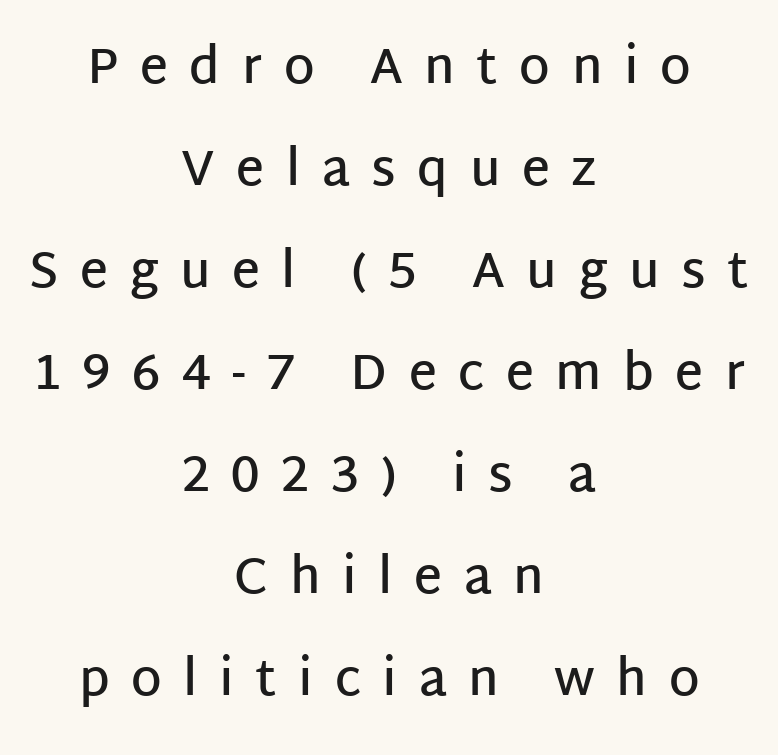
Examine the stroke ends and you'll find no serifs. Characters follow at a spacing far wider than the type designer built in. The strokes are fattened partway — semibold, not bold. This rendering features lettering with no underline. How would I describe the line gaps? Wide and relaxed. No italicization has been applied; the sample stays upright.
